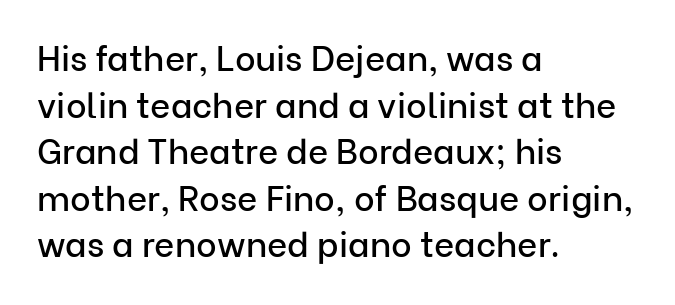
{"serif": "no", "italic": "no", "width": "normal", "stroke_contrast": "low", "x_height": "medium", "monospaced": "no", "underline": "no", "align": "left", "line_spacing": "normal", "line_spacing_ratio": 1.33, "letter_spacing": "normal", "letter_spacing_em": 0.0, "glyph_px": 35}
